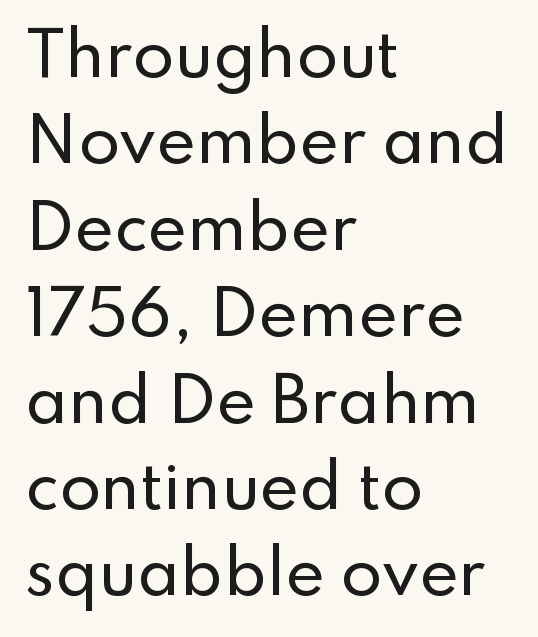
{"serif": "no", "italic": "no", "width": "normal", "stroke_contrast": "low", "x_height": "small", "monospaced": "no", "underline": "no", "align": "left", "line_spacing": "normal", "line_spacing_ratio": 1.44, "letter_spacing": "normal", "letter_spacing_em": 0.0, "glyph_px": 60}
